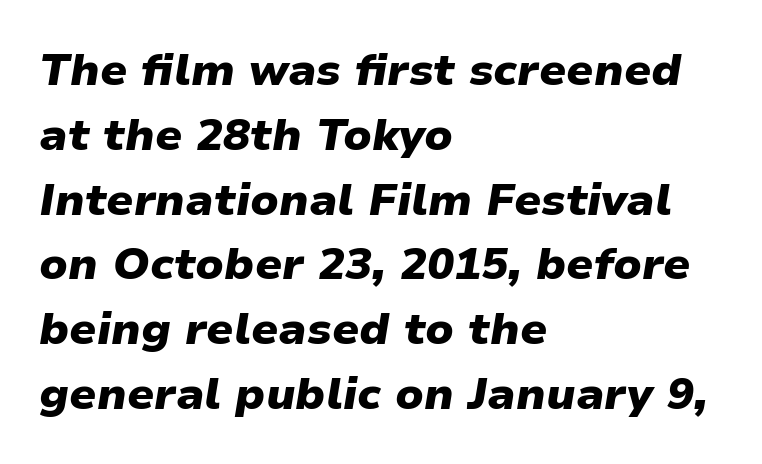
The image shows 45 px heavy type, italic (leaning right); set left-aligned, normal line spacing (1.44x), normal letter spacing, not underlined; low stroke contrast and a medium x-height.
